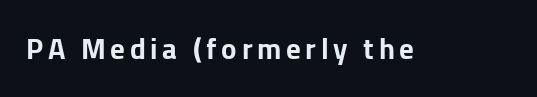
{"serif": "no", "italic": "no", "bold": "yes", "weight": "bold", "width": "normal", "stroke_contrast": "low", "x_height": "medium", "monospaced": "no", "underline": "no", "glyph_px": 29}
